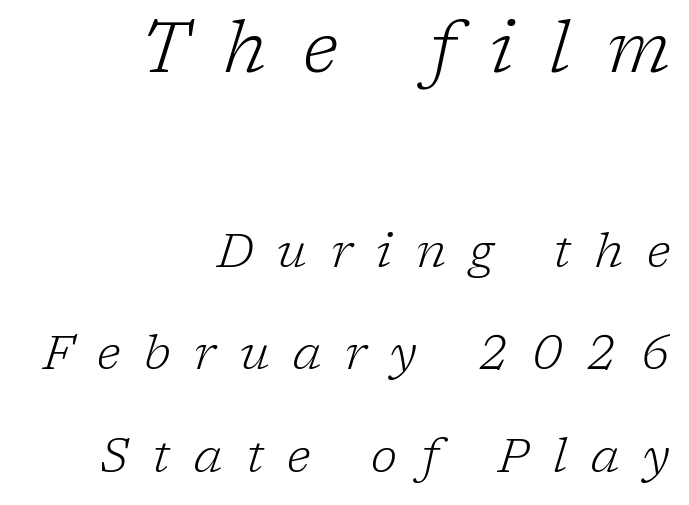
Airy leading. A quiet, ordinary-to-light weight characterises the typeface. Looks like regular typesetting: each glyph gets only the width it needs. Words appear elongated and porous because spacing is wide. Stroke terminals: seriffed.
